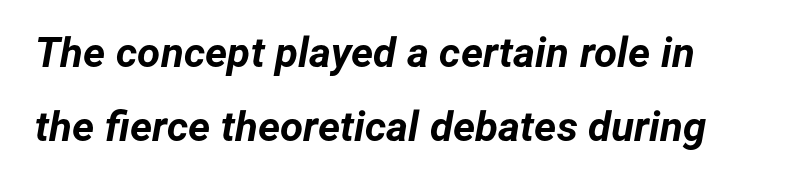
The image shows 42 px bold type, italic (leaning right); set line spacing 1.77x, normal letter spacing, not underlined; low stroke contrast and a medium x-height.
